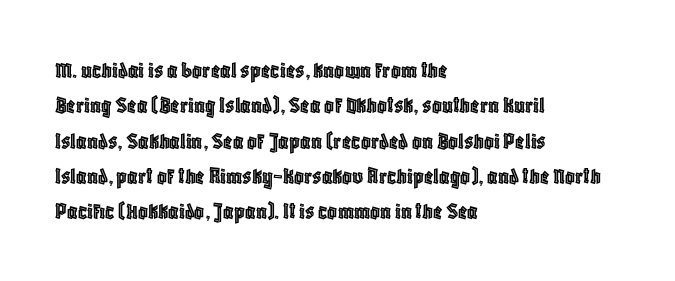
The image shows 24 px text type, upright; set left-aligned, normal line spacing (1.47x), normal letter spacing, not underlined.
